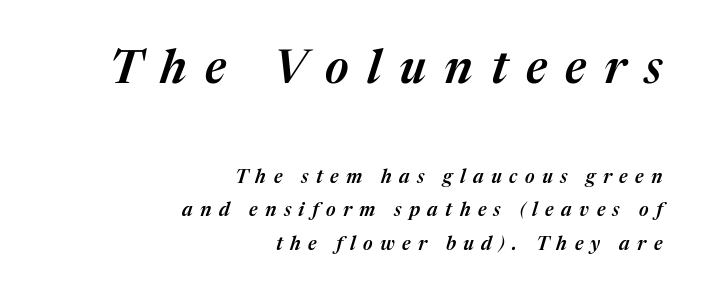
{"italic": "yes", "lean": "right", "slant_degrees": 17, "bold": "semi", "weight": "semibold", "width": "normal", "stroke_contrast": "medium", "x_height": "medium", "monospaced": "no", "underline": "no", "align": "right", "line_spacing_ratio": 1.77, "letter_spacing": "wide", "letter_spacing_em": 0.39, "larger_block": "first", "size_ratio": 2.47, "glyph_px": 47}
